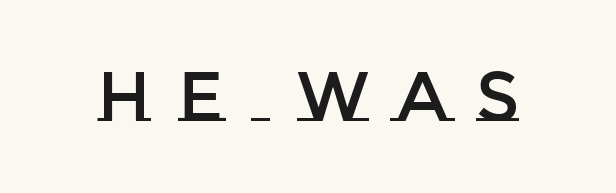
Notice how the stems are strictly vertical — no italics here. Check the space under the baseline: it is left empty. Characters follow at a spacing far wider than the type designer built in. Is this a fixed-width face? No — the glyphs have proportional, varying widths.
